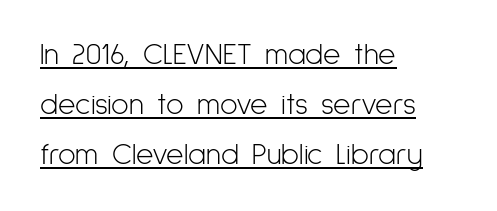
{"serif": "no", "italic": "no", "bold": "no", "weight": "light", "width": "condensed", "stroke_contrast": "low", "x_height": "medium", "monospaced": "no", "underline": "yes", "align": "left", "line_spacing": "normal", "line_spacing_ratio": 1.66, "letter_spacing": "normal", "letter_spacing_em": 0.0, "glyph_px": 30}
